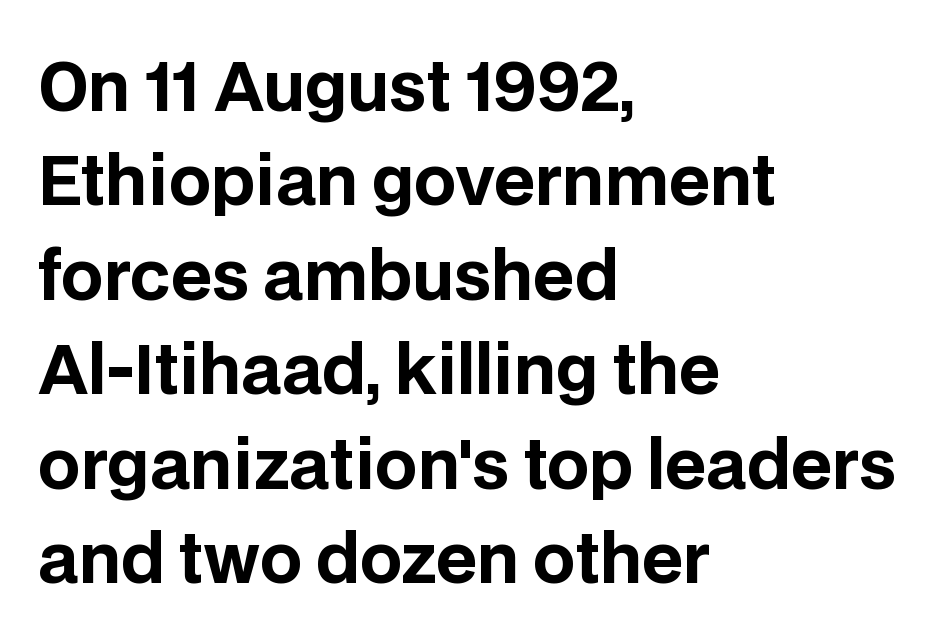
{"serif": "no", "italic": "no", "bold": "yes", "weight": "bold", "width": "normal", "stroke_contrast": "low", "x_height": "large", "monospaced": "no", "underline": "no", "align": "left", "line_spacing": "normal", "line_spacing_ratio": 1.43, "letter_spacing": "normal", "letter_spacing_em": 0.0, "glyph_px": 66}
